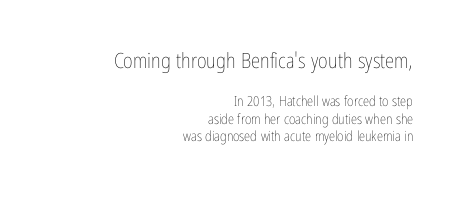
Q: Is the text bold? A: No.
Q: Is the text italic (slanted)? A: No, it is upright.
Q: Is the text underlined? A: No.
Q: How is the paragraph aligned? A: Right-aligned.
Q: Is the spacing between letters normal or unusually wide? A: Normal.
Q: Is the spacing between lines tight, normal or loose? A: Normal.
Q: Which block of text is set in a larger size, the first (top) or the second (bottom)? A: The first (top) one.
